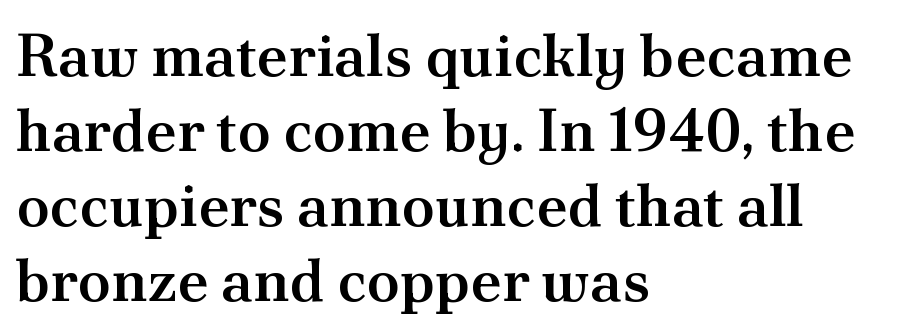
Q: Is the text bold? A: Semi-bold.
Q: Is the text italic (slanted)? A: No, it is upright.
Q: Is the typeface a serif or a sans-serif typeface? A: Serif.
Q: Is the text underlined? A: No.
Q: How is the paragraph aligned? A: Left-aligned.
Q: Is the spacing between letters normal or unusually wide? A: Normal.
Q: Is the spacing between lines tight, normal or loose? A: Normal.
Q: Width (condensed, normal, or wide)? A: Normal.
Q: Stroke contrast? A: Medium.
Q: x-height? A: Small.
Q: Monospaced? A: No.
